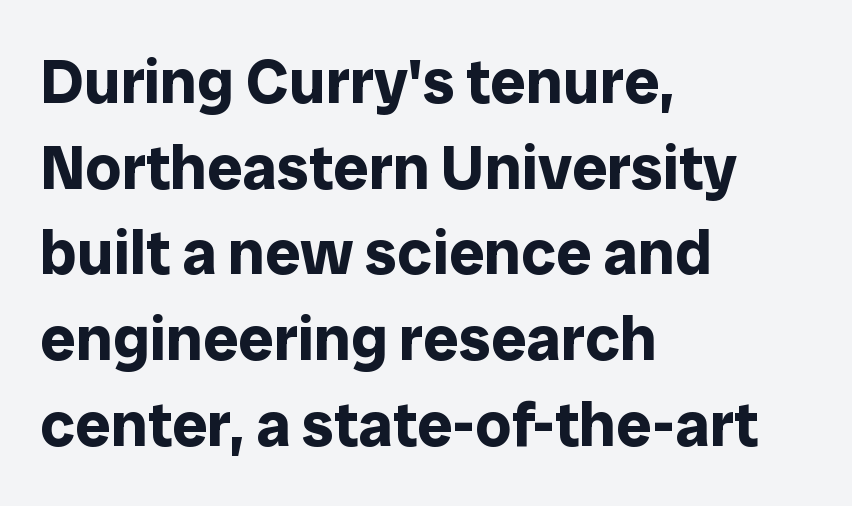
The image shows 63 px bold sans-serif type, upright; set left-aligned, normal line spacing (1.36x), normal letter spacing, not underlined; low stroke contrast and a medium x-height.
